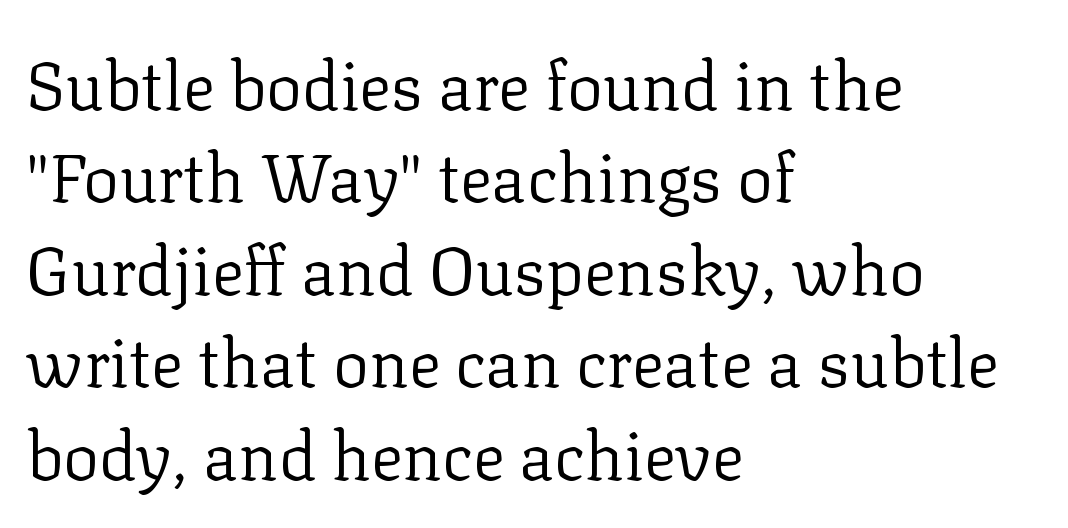
The image shows 67 px regular-weight serif type, upright; set left-aligned, normal line spacing (1.38x), normal letter spacing, not underlined; low stroke contrast and a medium x-height.
